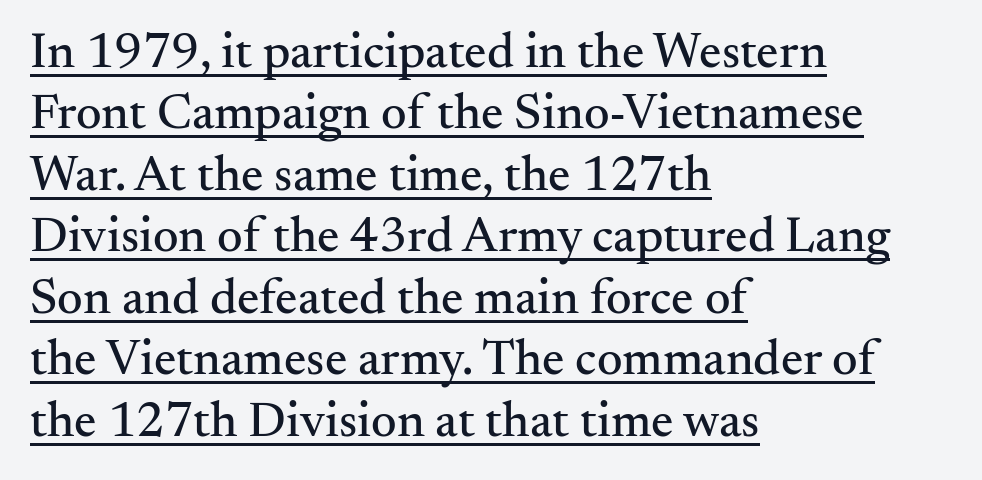
{"serif": "yes", "italic": "no", "width": "normal", "stroke_contrast": "medium", "x_height": "small", "monospaced": "no", "underline": "yes", "align": "left", "line_spacing_ratio": 1.23, "letter_spacing": "normal", "letter_spacing_em": 0.0, "glyph_px": 50}
